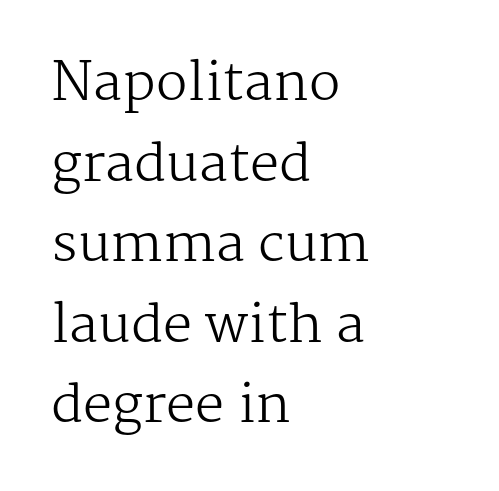
{"serif": "yes", "italic": "no", "bold": "no", "weight": "regular", "width": "normal", "stroke_contrast": "medium", "x_height": "medium", "monospaced": "no", "underline": "no", "align": "left", "line_spacing": "normal", "line_spacing_ratio": 1.55, "letter_spacing": "normal", "letter_spacing_em": 0.0, "glyph_px": 52}
